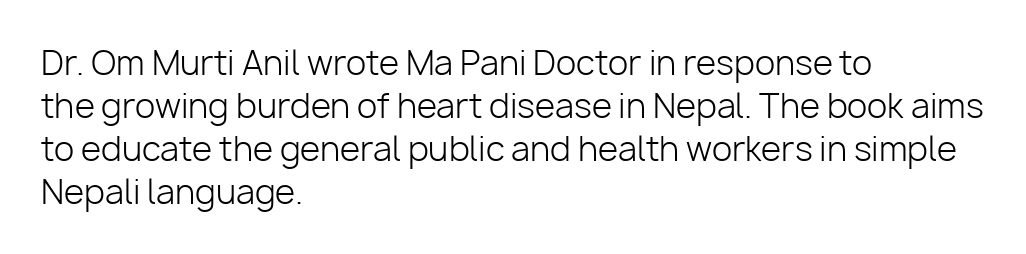
Quick note: not italic, upright. The passage shown stacks its lines at a standard gap. A classic flush-left, rag-right setting is used for this passage. Caption: standard tracking, unaltered. The typeface chosen for these lines omits serifs. Weight: not bold — regular or lighter.
